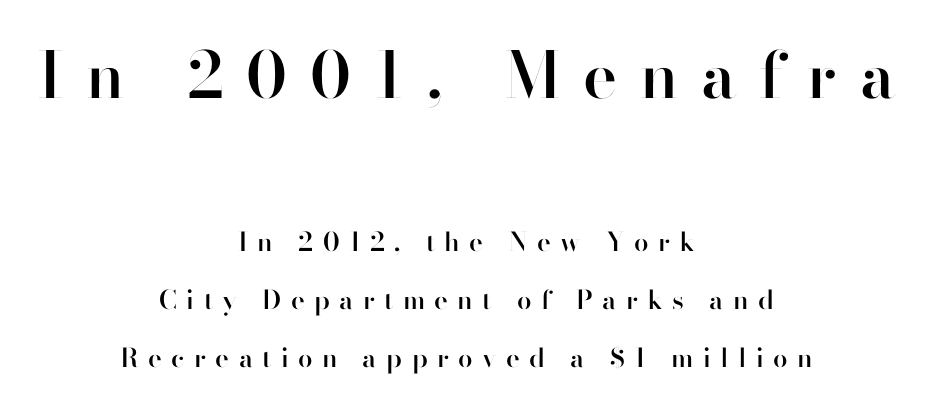
Q: Is the text bold? A: Semi-bold.
Q: Is the text italic (slanted)? A: No, it is upright.
Q: Is the typeface a serif or a sans-serif typeface? A: Sans-serif.
Q: Is the text underlined? A: No.
Q: How is the paragraph aligned? A: Centered.
Q: Is the spacing between letters normal or unusually wide? A: Unusually wide.
Q: Is the spacing between lines tight, normal or loose? A: Loose.
Q: Which block of text is set in a larger size, the first (top) or the second (bottom)? A: The first (top) one.
Q: Width (condensed, normal, or wide)? A: Normal.
Q: Stroke contrast? A: High.
Q: x-height? A: Small.
Q: Monospaced? A: No.
